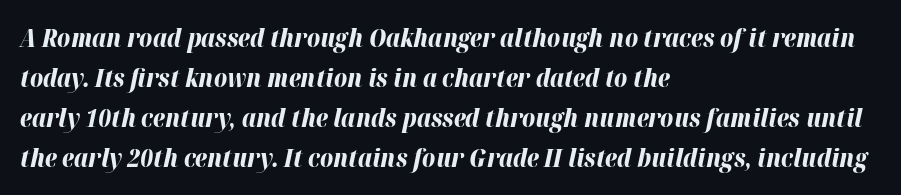
Q: Is the text bold? A: Yes.
Q: Is the text italic (slanted)? A: Yes, it leans right by about 12 degrees.
Q: Is the text underlined? A: No.
Q: How is the paragraph aligned? A: Left-aligned.
Q: Is the spacing between letters normal or unusually wide? A: Normal.
Q: Is the spacing between lines tight, normal or loose? A: Normal.
